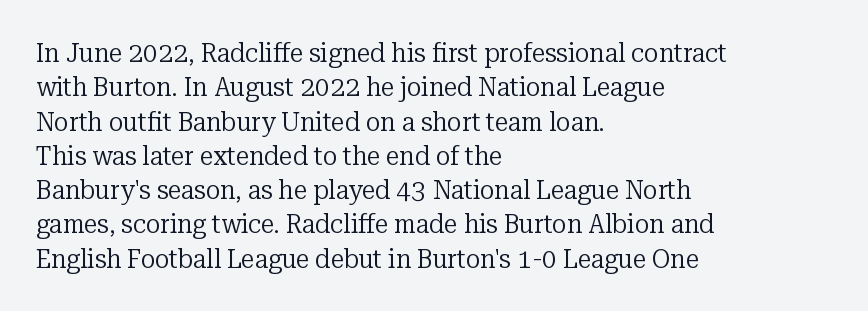
{"italic": "no", "bold": "no", "underline": "no", "align": "left", "line_spacing": "normal", "line_spacing_ratio": 1.27, "letter_spacing": "normal", "letter_spacing_em": 0.0, "glyph_px": 27}
